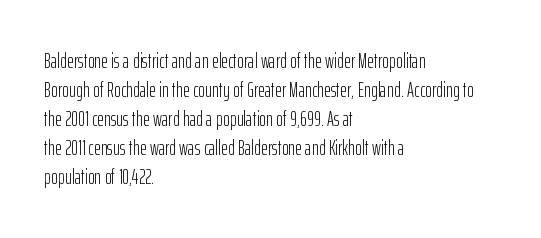
Letters rest on an invisible, unmarked baseline. Heaviness? Minimal to ordinary, like unemphasized prose. The rendering anchors every line to the left-hand side. The line-height multiplier appears to be the usual default.
